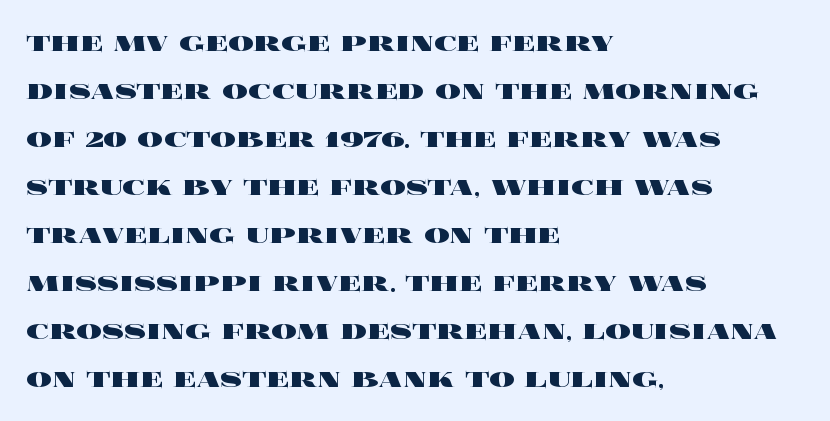
{"italic": "no", "bold": "yes", "weight": "heavy", "width": "wide", "x_height": "large", "monospaced": "no", "underline": "no", "align": "left", "line_spacing": "normal", "line_spacing_ratio": 1.5, "letter_spacing": "normal", "letter_spacing_em": 0.0, "glyph_px": 32}
